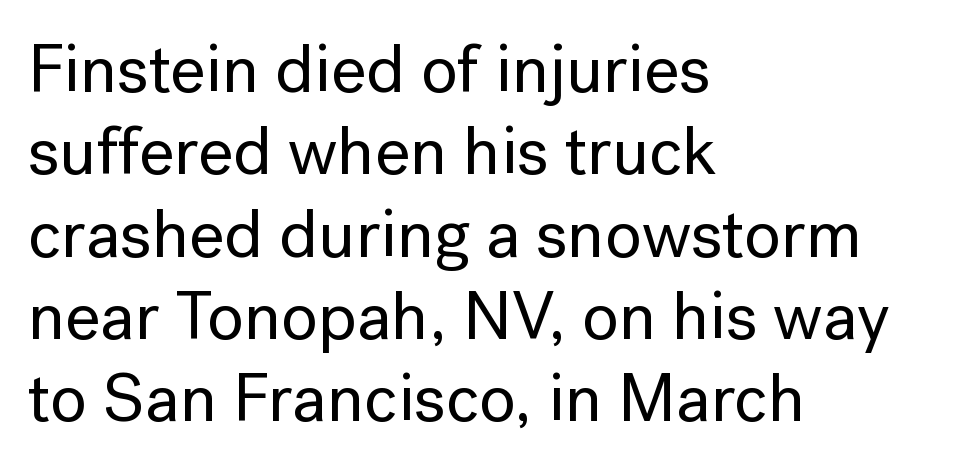
To sum up the face: it is a sans, with no serifs. Typeset ragged right — the left edge is the straight one. Do the characters align in a grid? No, the font is proportional. Default kerning and tracking; the words read as compact shapes.
